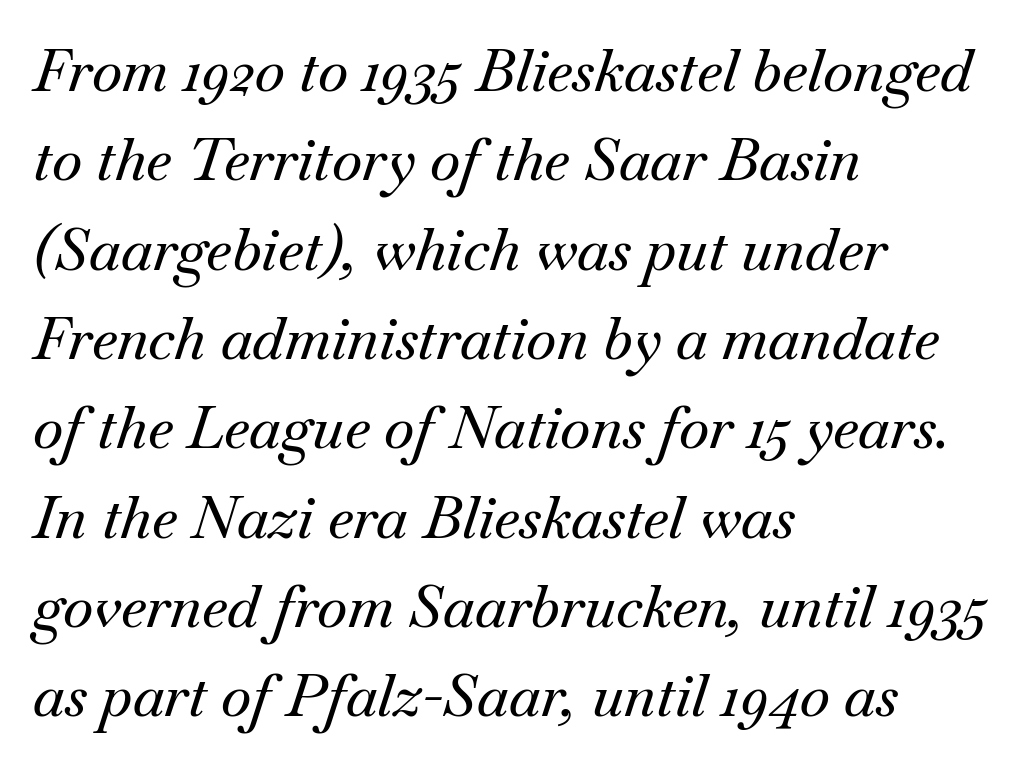
Q: Is the text italic (slanted)? A: Yes, it leans right by about 18 degrees.
Q: Is the typeface a serif or a sans-serif typeface? A: Serif.
Q: Is the text underlined? A: No.
Q: How is the paragraph aligned? A: Left-aligned.
Q: Is the spacing between letters normal or unusually wide? A: Normal.
Q: Is the spacing between lines tight, normal or loose? A: Normal.
Q: Width (condensed, normal, or wide)? A: Normal.
Q: Stroke contrast? A: Medium.
Q: x-height? A: Small.
Q: Monospaced? A: No.
